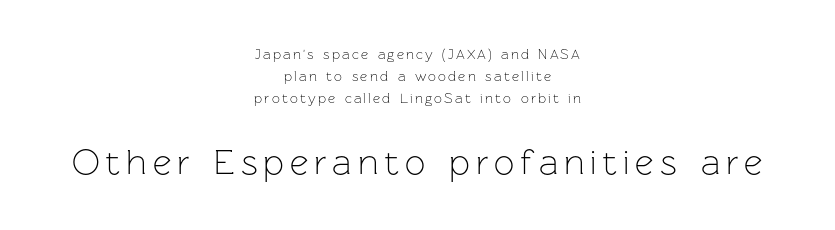
{"serif": "no", "italic": "no", "bold": "no", "weight": "light", "width": "normal", "stroke_contrast": "low", "x_height": "medium", "monospaced": "no", "underline": "no", "align": "center", "line_spacing": "normal", "line_spacing_ratio": 1.58, "larger_block": "second", "size_ratio": 2.57, "glyph_px": 36}
